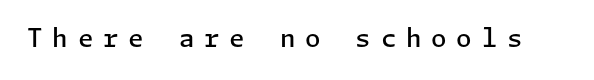
How are the letters spaced? Widely, with obvious added tracking. The letters stand upright; this is a roman face. The area under the type is left untouched. Emphasis by weight is partial: semibold.
